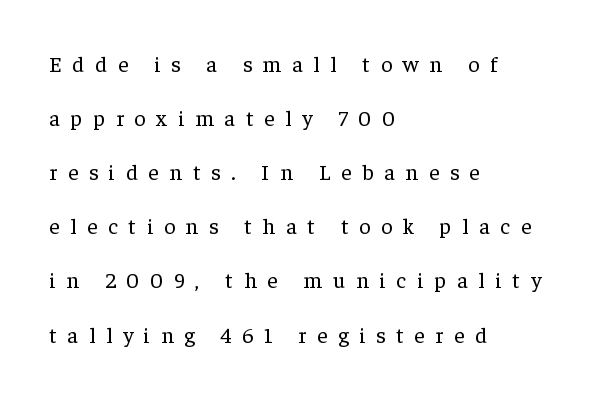
One glance says open: line gaps are wider than usual. Weight class: somewhere from thin through regular. The typography opts for an upright posture over an oblique one. Inter-character spacing is expanded well beyond the font's built-in metrics. The specimen omits any rule beneath the text block's lines.
